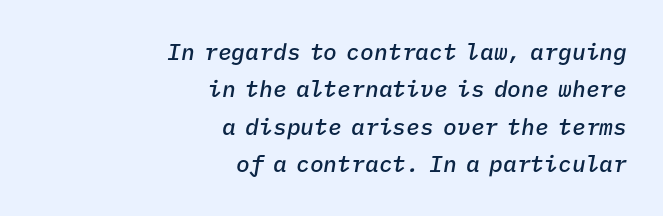
The rendering anchors every line to the right-hand side. These lines carry some extra weight — a demibold, not a full bold. This sample uses an oblique cut, with every glyph tilted off the vertical. The strip under each line holds only bare page.
